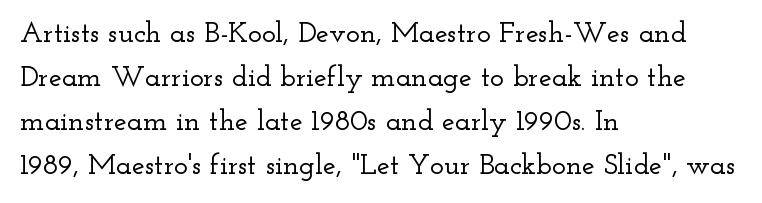
The image shows 29 px wide serif type, upright; set left-aligned, normal line spacing (1.52x), normal letter spacing, not underlined; low stroke contrast and a small x-height.
